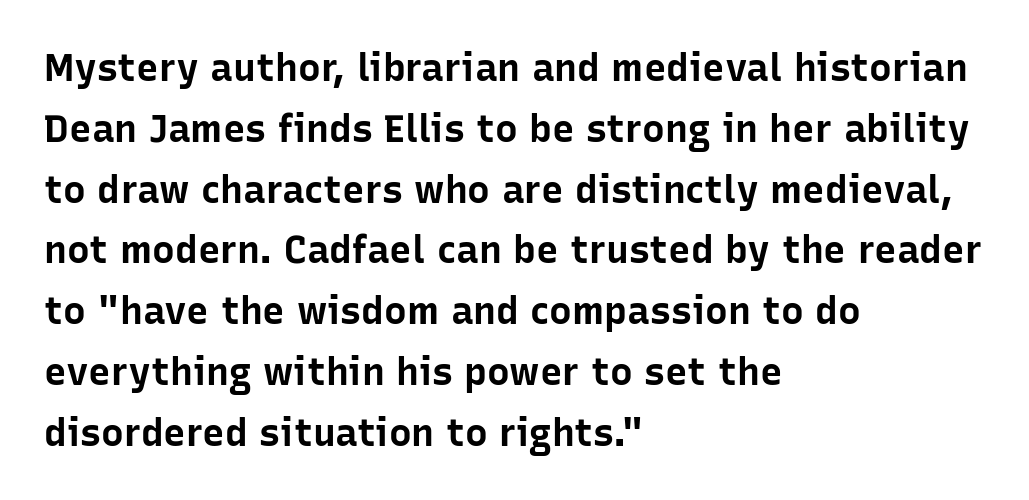
The image shows 38 px bold sans-serif type, upright; set left-aligned, normal line spacing (1.6x), normal letter spacing, not underlined; low stroke contrast and a medium x-height.
